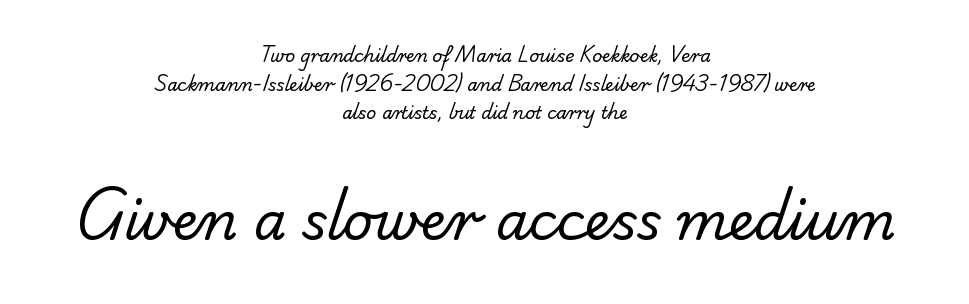
Students, observe: this is what conventionally led text looks like. Stems and bowls with no extra thickness — not bold. Nobody touched the tracking dial on this one. Type size steps up from the first block to the second. Unmarked baselines from the first word to the last.
